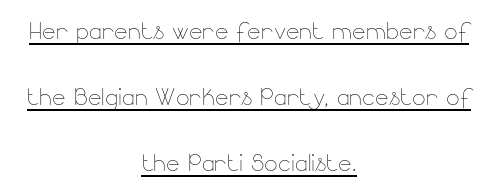
Inter-character spacing is left at the font's built-in metrics. Centered paragraph, ragged on both sides. Here the designer chose a conventional face with non-uniform glyph widths. Reading down the column, the eye jumps a long way to each next line.
